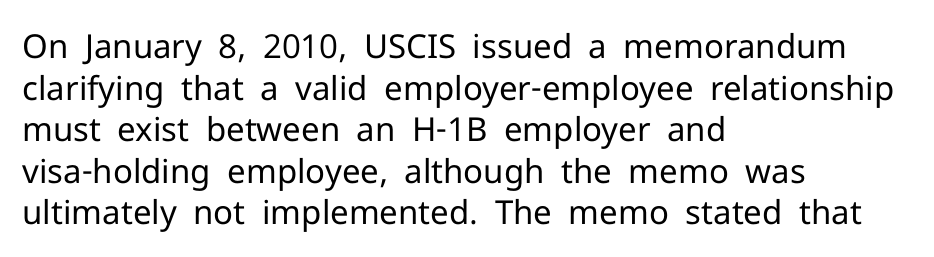
The weight would be labelled regular, book, light, or lighter still. These lines keep a tight, regular rhythm from letter to letter. The rendering uses natural spacing where letterforms have individual widths. A bare baseline throughout the passage. The typesetter chose a ragged-right arrangement here. The font's upright variant was chosen for this text.
